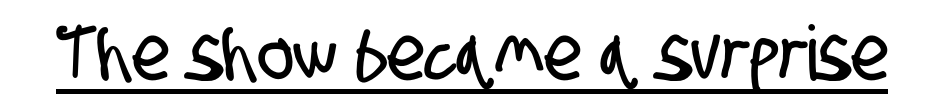
Look at the tracking — it's just the regular setting, nothing added. This is underlined copy, the kind a proofreader might mark for attention. Do the characters align in a grid? No, the font is proportional. Type style note: lacks serifs.
